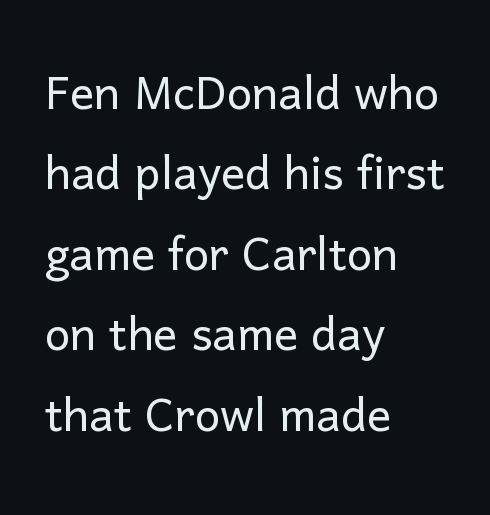
Default kerning and tracking; the words read as compact shapes. The setting favours the left margin, as ordinary paragraphs usually do. The characters display no serif detailing; their extremities are plain. Do the characters align in a grid? No, the font is proportional. Rendered with straight, roman letterforms. No letter is thick-stroked: the sample isn't bold.
